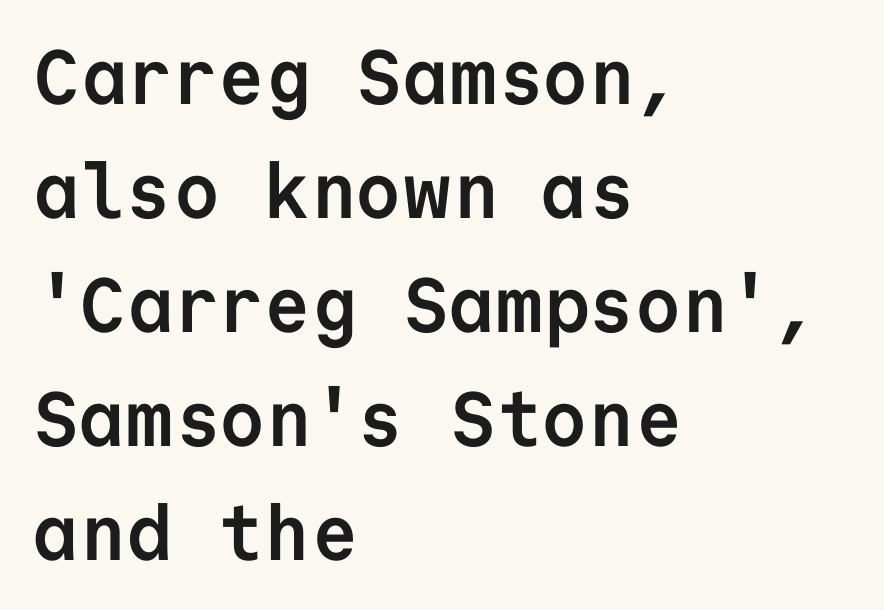
The baseline area is clear. The gaps between neighbouring characters are ordinary and unremarkable. Heavy, bold letterforms. Reading down the column, the eye jumps a familiar distance to each next line. Typeset ragged right — the left edge is the straight one. Is there any slant? The stems are plumb.
